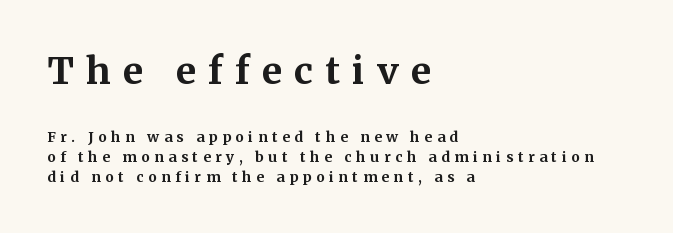
The image shows 37 px bold serif type, upright; set left-aligned, normal line spacing (1.4x), unusually wide letter spacing (+0.33 em), not underlined; the first (top) block is 2.64x larger; medium stroke contrast and a medium x-height.
